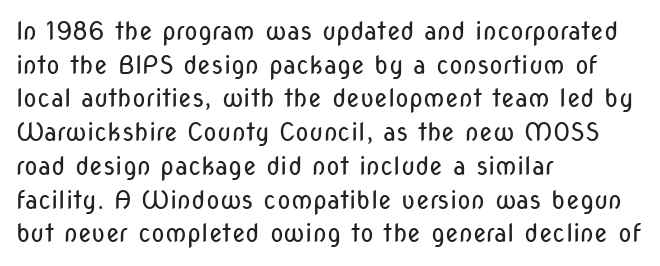
The image shows 25 px text type, upright; set left-aligned, normal line spacing (1.35x), normal letter spacing, not underlined.
